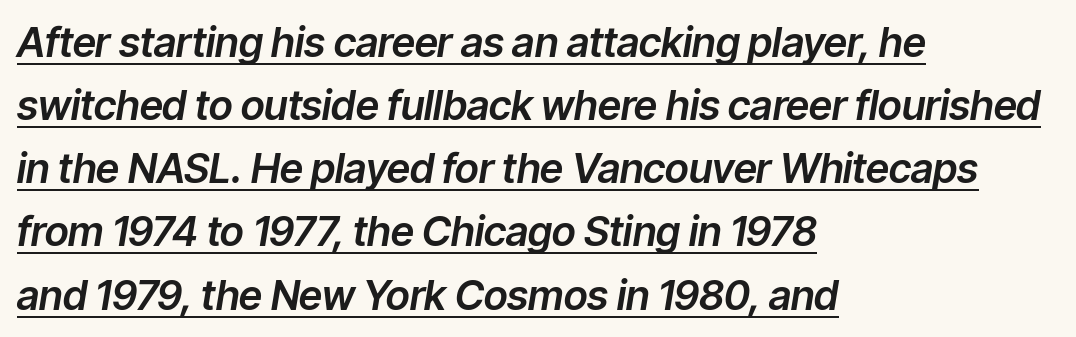
{"italic": "yes", "lean": "right", "slant_degrees": 9, "width": "normal", "stroke_contrast": "low", "x_height": "medium", "monospaced": "no", "underline": "yes", "align": "left", "line_spacing": "normal", "line_spacing_ratio": 1.54, "letter_spacing": "normal", "letter_spacing_em": 0.0, "glyph_px": 41}
